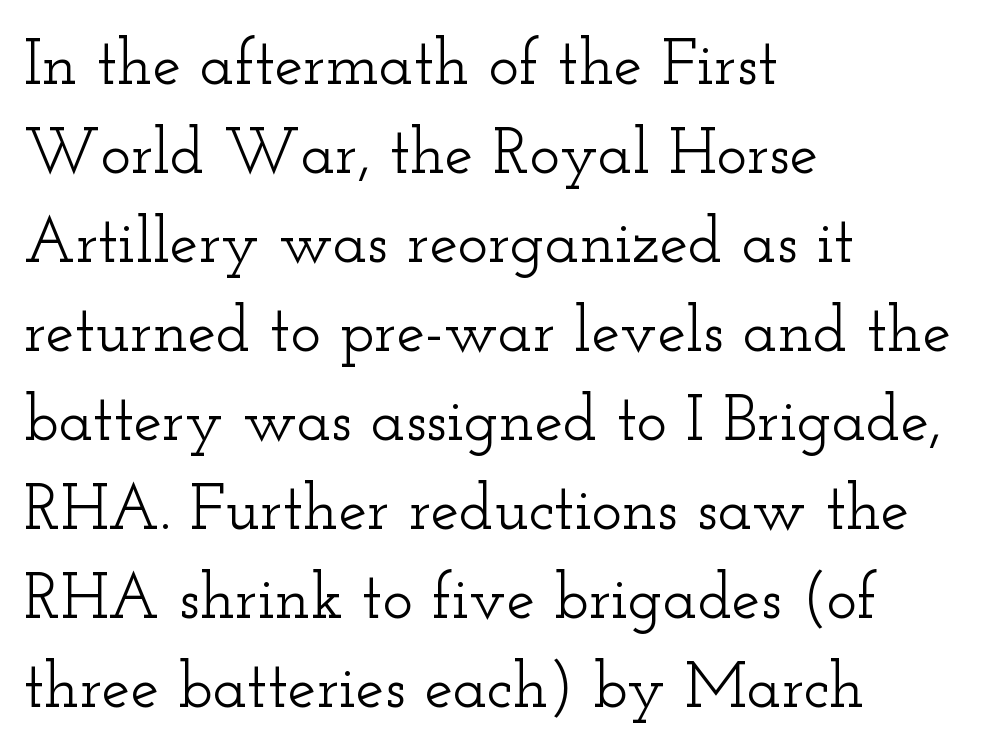
Q: Is the text italic (slanted)? A: No, it is upright.
Q: Is the typeface a serif or a sans-serif typeface? A: Serif.
Q: Is the text underlined? A: No.
Q: How is the paragraph aligned? A: Left-aligned.
Q: Is the spacing between letters normal or unusually wide? A: Normal.
Q: Is the spacing between lines tight, normal or loose? A: Normal.
Q: Width (condensed, normal, or wide)? A: Wide.
Q: Stroke contrast? A: Low.
Q: x-height? A: Small.
Q: Monospaced? A: No.
